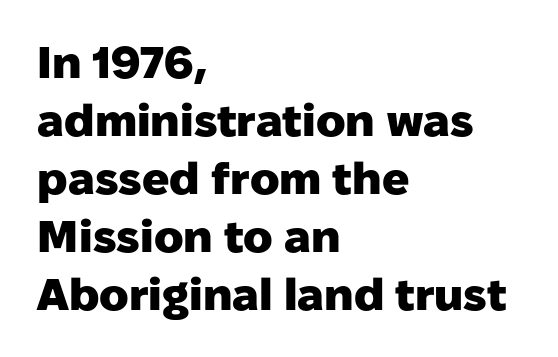
The image shows 45 px heavy sans-serif type, upright; set left-aligned, normal line spacing (1.29x), normal letter spacing, not underlined; low stroke contrast and a medium x-height.
